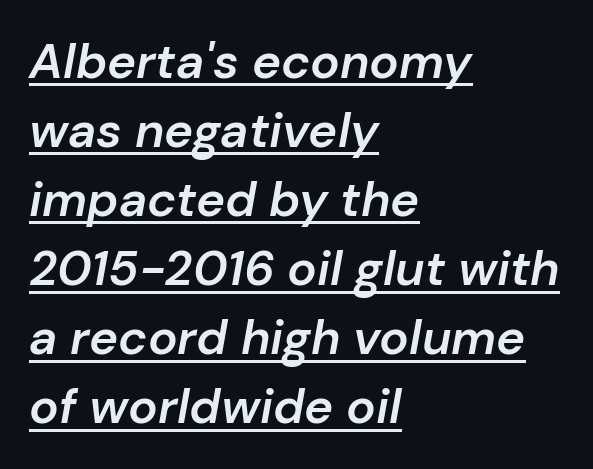
Firm but not heavy-handed strokes: this text is semibold. In CSS terms this would be text-align: left. Slant detected: the letters are inclined. A baseline rule has been typeset under these characters. Students, note that the glyphs here touch the page at normal intervals.
